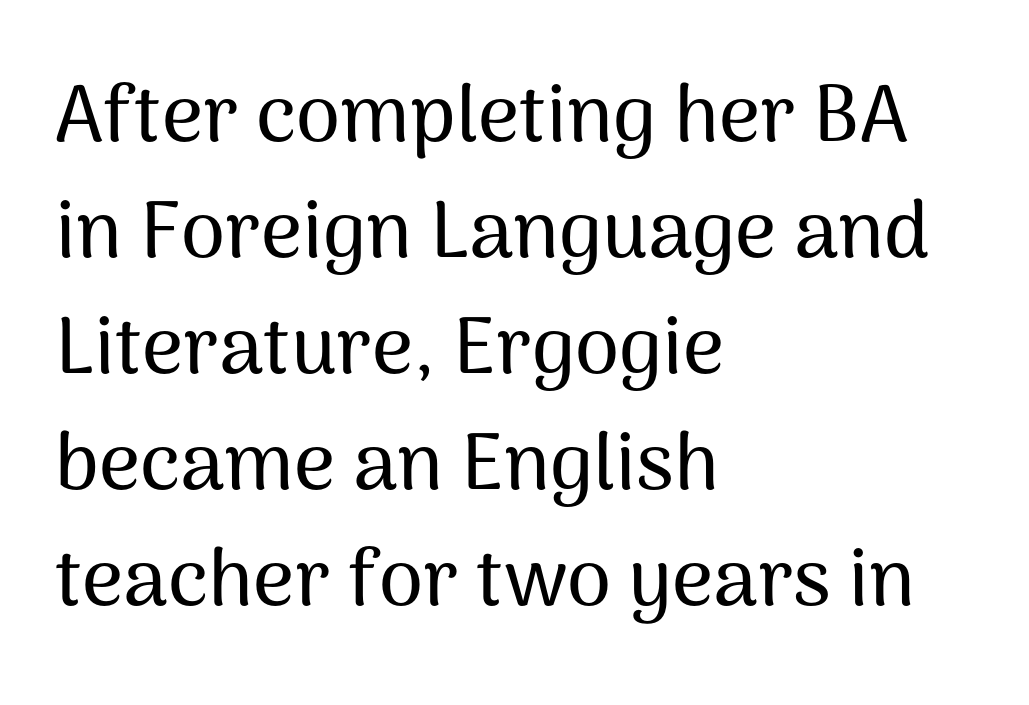
Q: Is the text italic (slanted)? A: No, it is upright.
Q: Is the typeface a serif or a sans-serif typeface? A: Sans-serif.
Q: Is the text underlined? A: No.
Q: How is the paragraph aligned? A: Left-aligned.
Q: Is the spacing between letters normal or unusually wide? A: Normal.
Q: Is the spacing between lines tight, normal or loose? A: Normal.
Q: Width (condensed, normal, or wide)? A: Normal.
Q: Stroke contrast? A: Medium.
Q: x-height? A: Medium.
Q: Monospaced? A: No.
